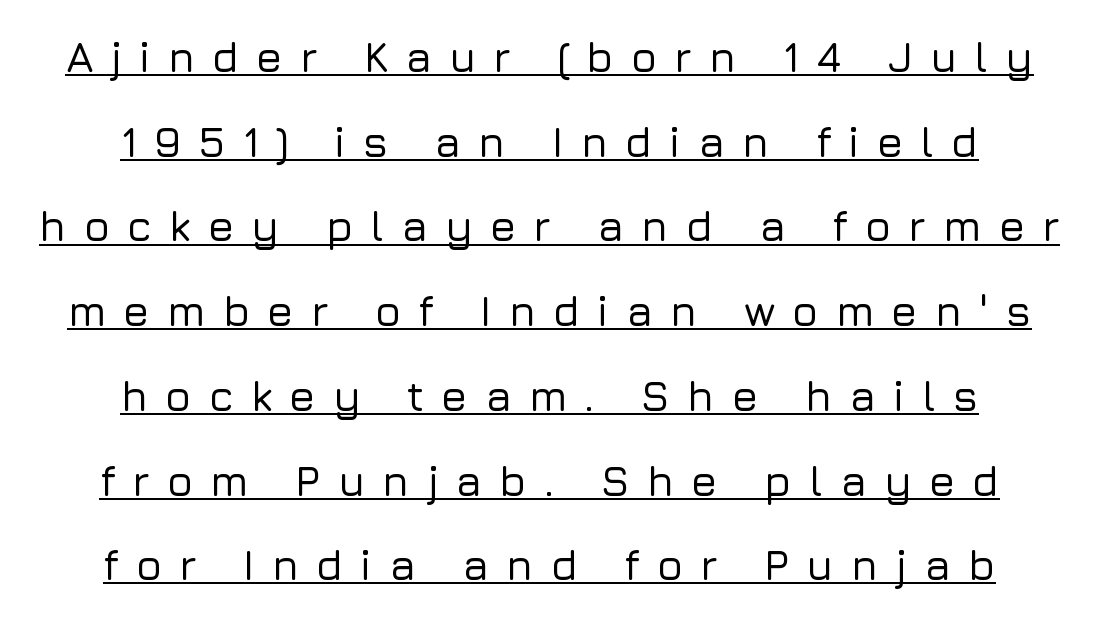
Q: Is the text italic (slanted)? A: No, it is upright.
Q: Is the typeface a serif or a sans-serif typeface? A: Sans-serif.
Q: Is the text underlined? A: Yes.
Q: How is the paragraph aligned? A: Centered.
Q: Is the spacing between letters normal or unusually wide? A: Unusually wide.
Q: Is the spacing between lines tight, normal or loose? A: Loose.
Q: Width (condensed, normal, or wide)? A: Normal.
Q: Stroke contrast? A: Low.
Q: x-height? A: Medium.
Q: Monospaced? A: No.
